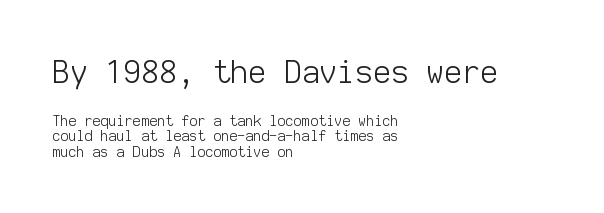
The image shows 31 px light sans-serif type, upright, monospaced; set left-aligned, tight line spacing (1.12x), normal letter spacing, not underlined; the first (top) block is 2.21x larger; low stroke contrast and a medium x-height.
